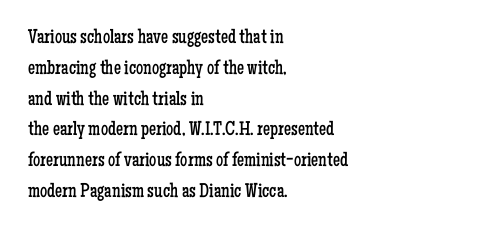
The image shows 20 px text type, upright; set left-aligned, normal line spacing (1.54x), normal letter spacing, not underlined.
